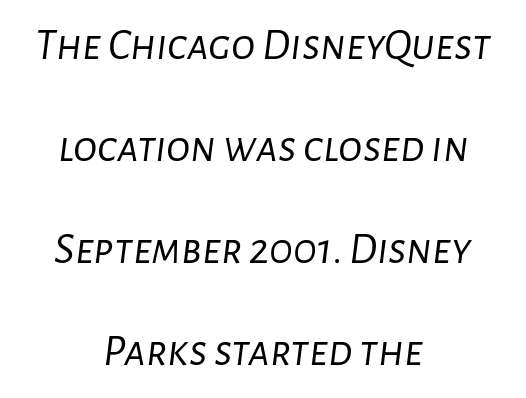
Q: Is the text bold? A: No.
Q: Is the text italic (slanted)? A: Yes, it leans right by about 7 degrees.
Q: Is the text underlined? A: No.
Q: How is the paragraph aligned? A: Centered.
Q: Is the spacing between letters normal or unusually wide? A: Normal.
Q: Is the spacing between lines tight, normal or loose? A: Loose.
Q: Width (condensed, normal, or wide)? A: Normal.
Q: Stroke contrast? A: Low.
Q: x-height? A: Medium.
Q: Monospaced? A: No.
